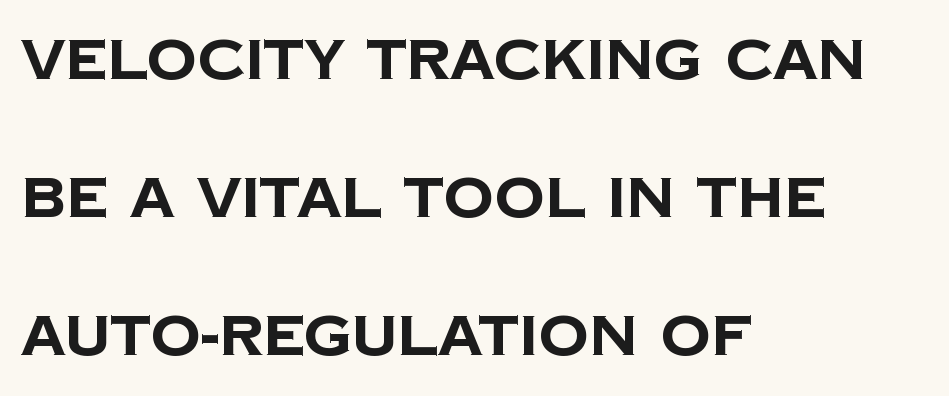
Q: Is the text bold? A: Yes.
Q: Is the typeface a serif or a sans-serif typeface? A: Sans-serif.
Q: Is the text underlined? A: No.
Q: How is the paragraph aligned? A: Left-aligned.
Q: Is the spacing between letters normal or unusually wide? A: Normal.
Q: Is the spacing between lines tight, normal or loose? A: Loose.
Q: Width (condensed, normal, or wide)? A: Normal.
Q: Stroke contrast? A: Low.
Q: x-height? A: Large.
Q: Monospaced? A: No.
